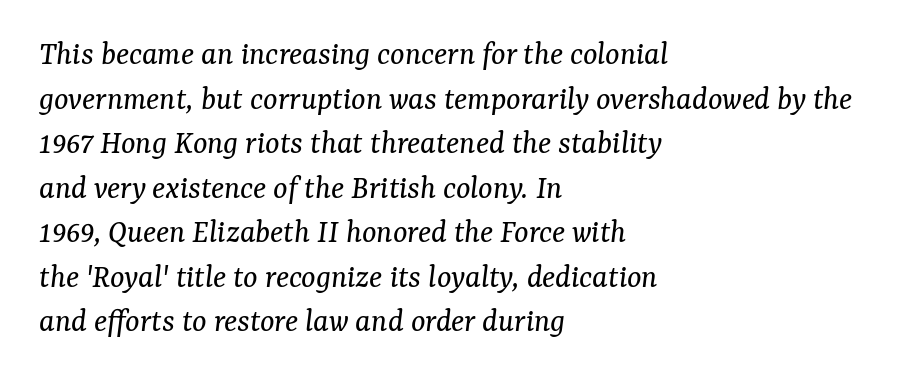
Observe the ordinary spacing: letters are neighbours, not strangers. Baseline-to-baseline distance is the conventional proportion of letter height. The gap between lines stays unmarked. Small tapered or slab feet sit at the stroke ends, so this counts as serif. These lines were composed using italics. Where is the straight margin? On the left.
